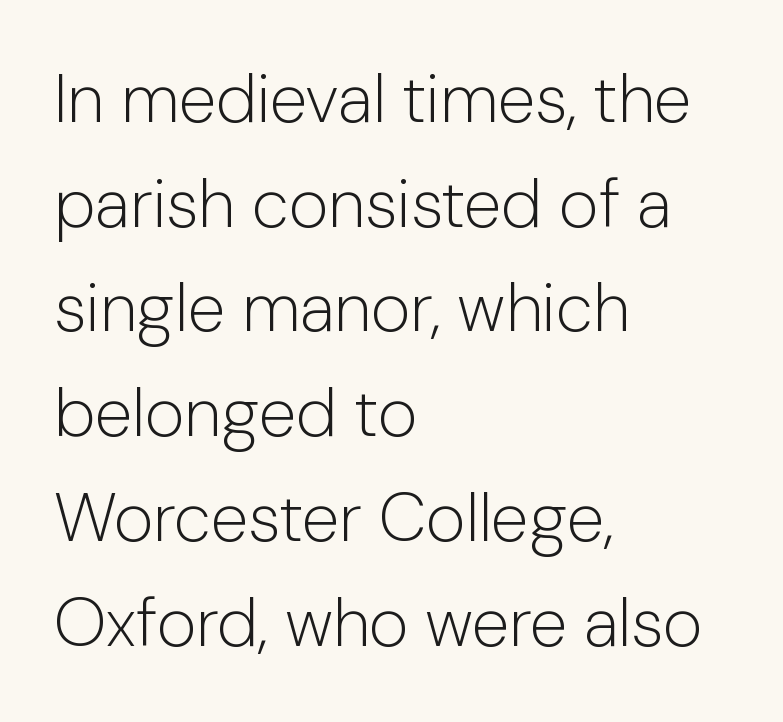
The image shows 68 px light sans-serif type, upright; set left-aligned, normal line spacing (1.54x), normal letter spacing, not underlined; low stroke contrast and a medium x-height.
